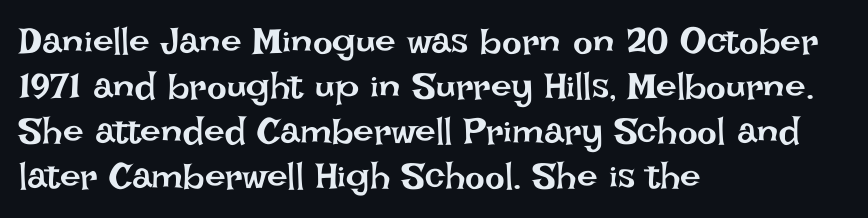
Clear beneath every line of the passage. Each letter keeps its own natural width here, so spacing adapts to shape. The gaps between neighbouring characters are ordinary and unremarkable. The typesetter chose a ragged-right arrangement here.
